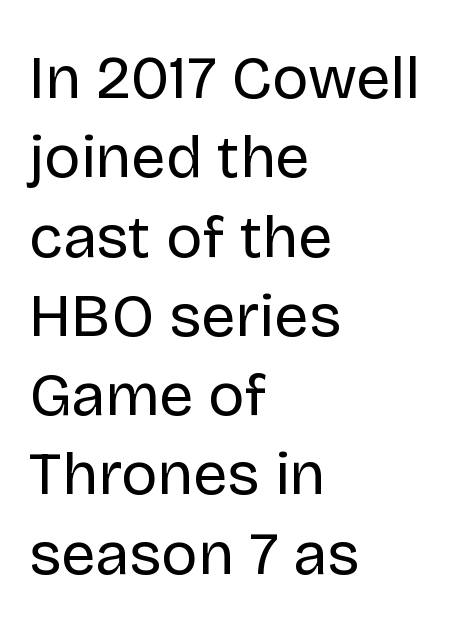
The image shows 61 px regular-weight sans-serif type, upright; set left-aligned, normal line spacing (1.3x), normal letter spacing, not underlined; low stroke contrast and a large x-height.
